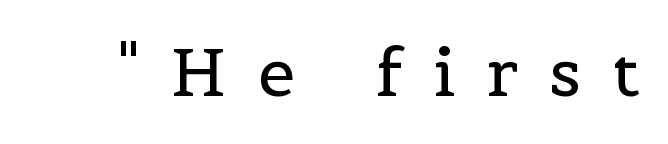
Character widths vary here, with narrow letters taking less room than wide ones. Classification — serif. Nobody drew a line under any word here. A roman cut, with each character standing at attention.
